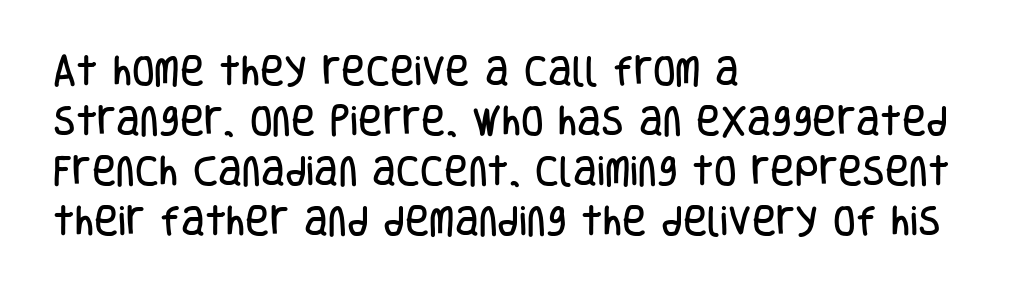
{"serif": "no", "italic": "no", "width": "condensed", "stroke_contrast": "low", "x_height": "large", "monospaced": "no", "underline": "no", "align": "left", "line_spacing": "normal", "line_spacing_ratio": 1.52, "letter_spacing": "normal", "letter_spacing_em": 0.0, "glyph_px": 33}
